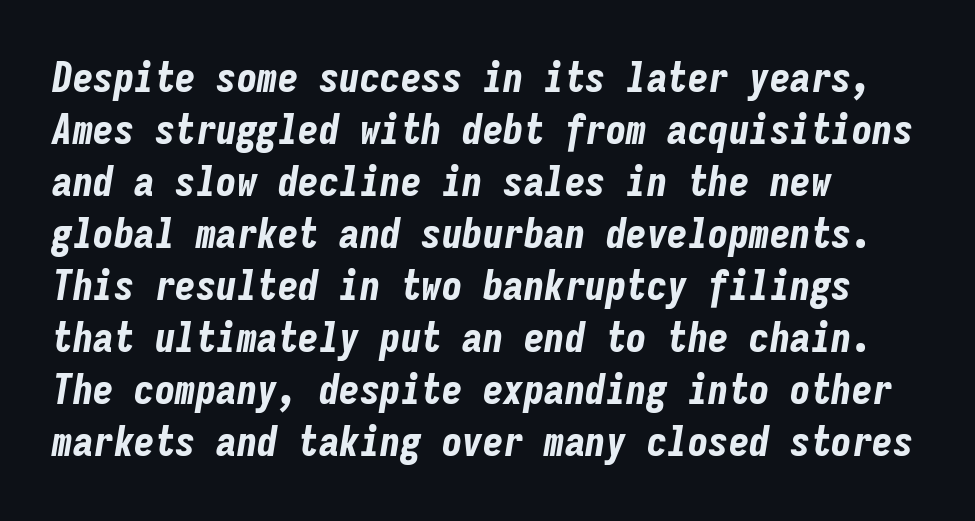
{"italic": "yes", "lean": "right", "slant_degrees": 9, "bold": "yes", "weight": "bold", "width": "condensed", "stroke_contrast": "low", "x_height": "medium", "monospaced": "yes", "underline": "no", "align": "left", "line_spacing": "normal", "line_spacing_ratio": 1.27, "letter_spacing": "normal", "letter_spacing_em": 0.0, "glyph_px": 41}
